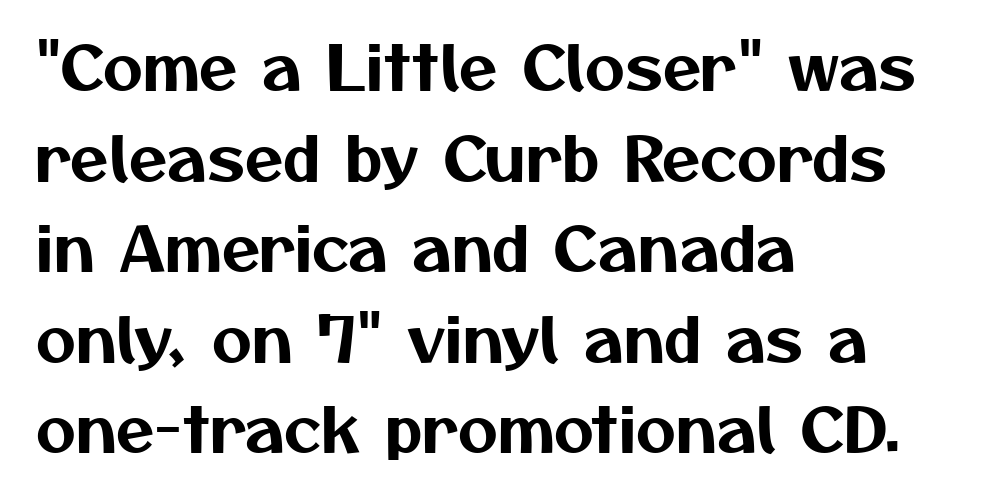
{"serif": "no", "width": "normal", "stroke_contrast": "medium", "x_height": "medium", "monospaced": "no", "underline": "no", "align": "left", "line_spacing": "normal", "line_spacing_ratio": 1.46, "letter_spacing": "normal", "letter_spacing_em": 0.0, "glyph_px": 62}
